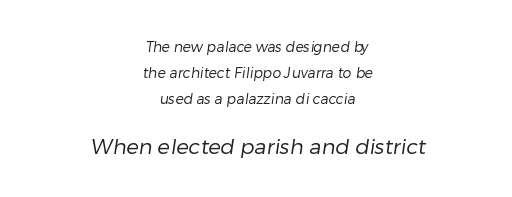
Q: Is the text bold? A: No.
Q: Is the text underlined? A: No.
Q: How is the paragraph aligned? A: Centered.
Q: Is the spacing between letters normal or unusually wide? A: Normal.
Q: Which block of text is set in a larger size, the first (top) or the second (bottom)? A: The second (bottom) one.
